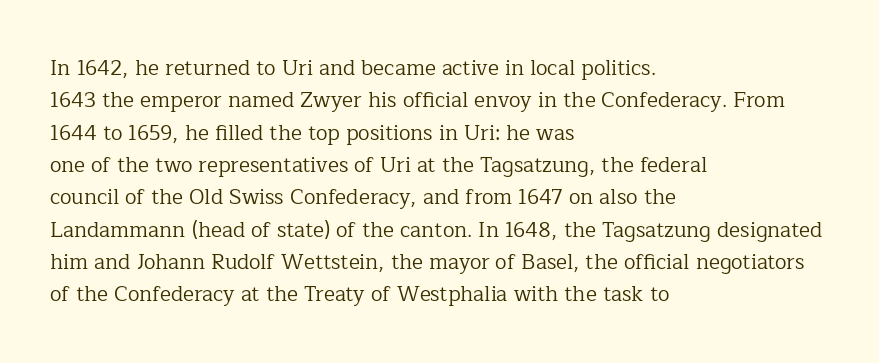
Words float on clear page, feet unadorned. Letters have the restrained weight of plain body copy at most. Horizontal alignment here is leftward, the default for most running prose. Whoever set this chose a conventional vertical rhythm. This sample uses an upright cut, with every glyph sitting square on the baseline.
